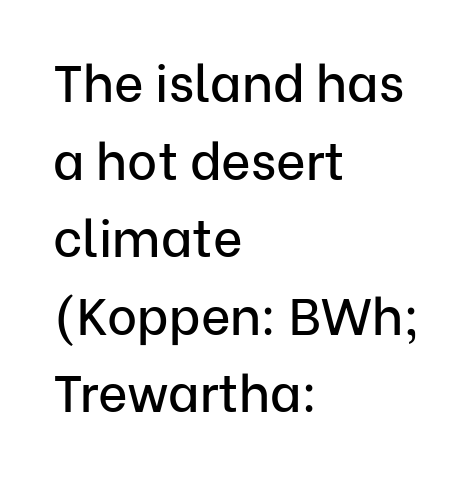
{"serif": "no", "italic": "no", "width": "normal", "stroke_contrast": "low", "x_height": "medium", "monospaced": "no", "underline": "no", "align": "left", "line_spacing": "normal", "line_spacing_ratio": 1.52, "letter_spacing": "normal", "letter_spacing_em": 0.0, "glyph_px": 51}
